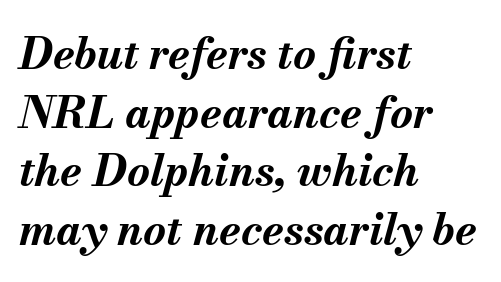
The image shows 44 px bold type, italic (leaning right); set left-aligned, normal line spacing (1.33x), normal letter spacing, not underlined; medium stroke contrast and a small x-height.
